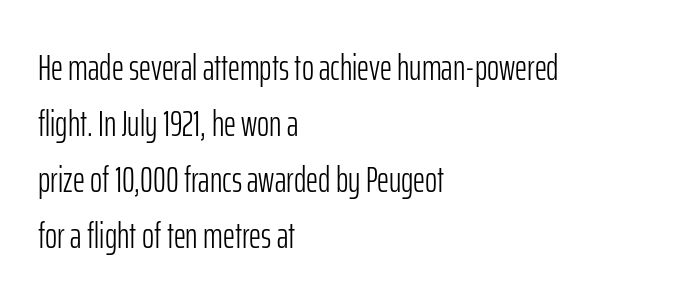
Q: Is the text bold? A: No.
Q: Is the text italic (slanted)? A: No, it is upright.
Q: Is the typeface a serif or a sans-serif typeface? A: Sans-serif.
Q: Is the text underlined? A: No.
Q: How is the paragraph aligned? A: Left-aligned.
Q: Is the spacing between letters normal or unusually wide? A: Normal.
Q: Is the spacing between lines tight, normal or loose? A: Normal.
Q: Width (condensed, normal, or wide)? A: Condensed.
Q: Stroke contrast? A: Low.
Q: x-height? A: Medium.
Q: Monospaced? A: No.
